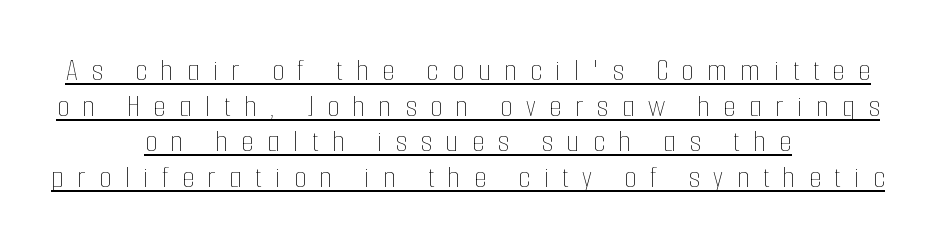
The image shows 32 px thin, condensed type, upright; set centered, tight line spacing (1.11x), unusually wide letter spacing (+0.42 em), underlined; low stroke contrast and a medium x-height.
